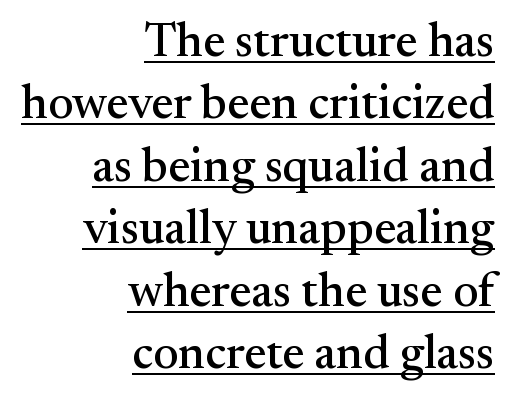
{"serif": "yes", "italic": "no", "width": "normal", "stroke_contrast": "medium", "x_height": "small", "monospaced": "no", "underline": "yes", "align": "right", "line_spacing": "normal", "line_spacing_ratio": 1.3, "letter_spacing": "normal", "letter_spacing_em": 0.0, "glyph_px": 48}
